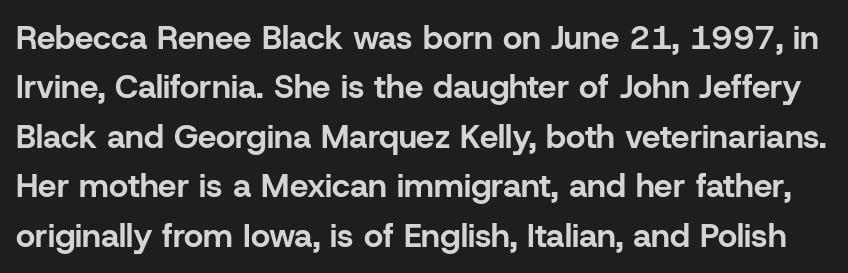
Q: Is the text bold? A: Yes.
Q: Is the text italic (slanted)? A: No, it is upright.
Q: Is the typeface a serif or a sans-serif typeface? A: Sans-serif.
Q: Is the text underlined? A: No.
Q: Is the spacing between letters normal or unusually wide? A: Normal.
Q: Is the spacing between lines tight, normal or loose? A: Normal.
Q: Width (condensed, normal, or wide)? A: Normal.
Q: Stroke contrast? A: Low.
Q: x-height? A: Medium.
Q: Monospaced? A: No.
